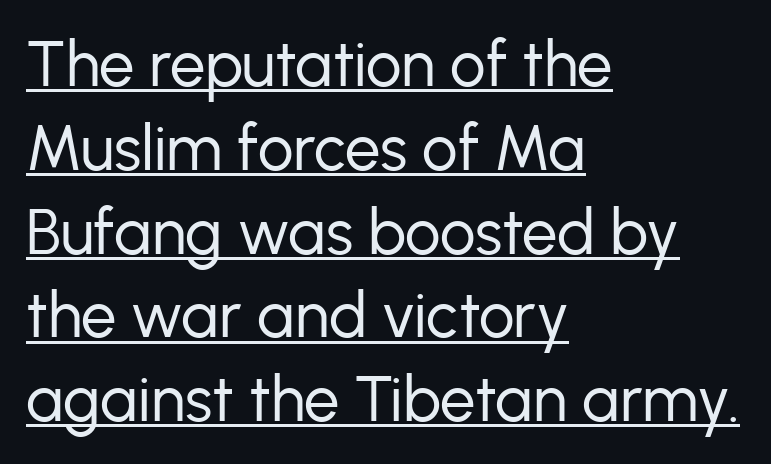
{"serif": "no", "italic": "no", "bold": "no", "weight": "regular", "width": "normal", "stroke_contrast": "low", "x_height": "medium", "monospaced": "no", "underline": "yes", "align": "left", "line_spacing": "normal", "line_spacing_ratio": 1.33, "letter_spacing": "normal", "letter_spacing_em": 0.0, "glyph_px": 63}
